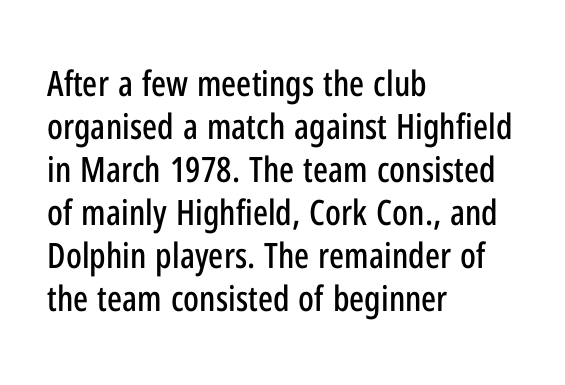
Q: Is the text italic (slanted)? A: No, it is upright.
Q: Is the typeface a serif or a sans-serif typeface? A: Sans-serif.
Q: Is the text underlined? A: No.
Q: How is the paragraph aligned? A: Left-aligned.
Q: Is the spacing between letters normal or unusually wide? A: Normal.
Q: Width (condensed, normal, or wide)? A: Condensed.
Q: Stroke contrast? A: Low.
Q: x-height? A: Medium.
Q: Monospaced? A: No.
